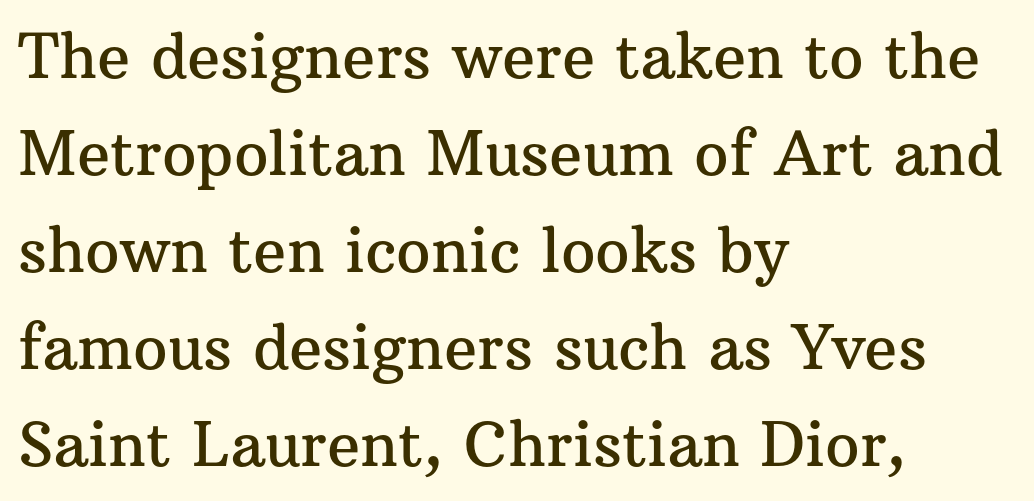
{"serif": "yes", "italic": "no", "width": "normal", "stroke_contrast": "medium", "x_height": "medium", "monospaced": "no", "underline": "no", "align": "left", "line_spacing": "normal", "line_spacing_ratio": 1.59, "letter_spacing": "normal", "letter_spacing_em": 0.0, "glyph_px": 61}
